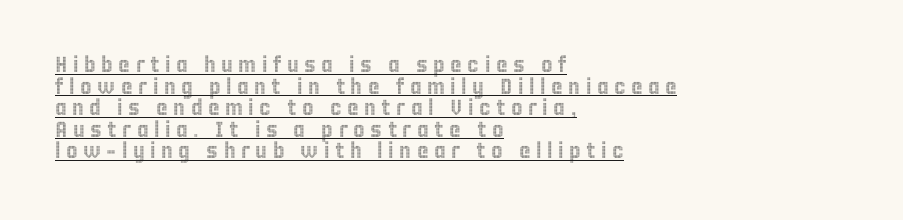
{"italic": "no", "underline": "yes", "align": "left", "line_spacing": "tight", "line_spacing_ratio": 0.98, "letter_spacing": "wide", "letter_spacing_em": 0.25, "glyph_px": 22}
